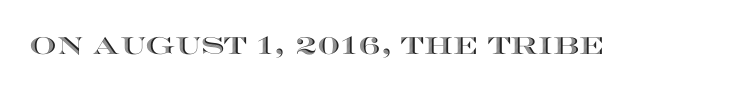
Q: Is the text italic (slanted)? A: No, it is upright.
Q: Is the text underlined? A: No.
Q: Is the spacing between letters normal or unusually wide? A: Normal.
